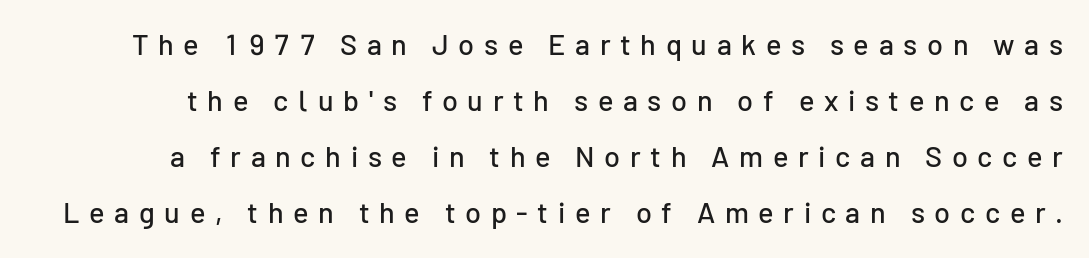
{"serif": "no", "italic": "no", "width": "normal", "stroke_contrast": "low", "x_height": "medium", "monospaced": "no", "underline": "no", "line_spacing": "loose", "line_spacing_ratio": 1.93, "letter_spacing": "wide", "letter_spacing_em": 0.33, "glyph_px": 29}
